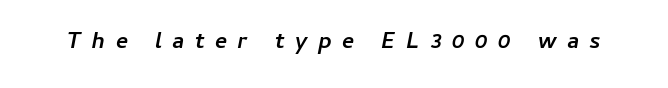
Q: Is the text bold? A: Yes.
Q: Is the text italic (slanted)? A: Yes, it leans right by about 11 degrees.
Q: Is the text underlined? A: No.
Q: Is the spacing between letters normal or unusually wide? A: Unusually wide.
